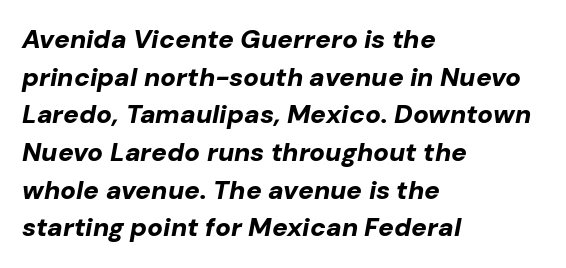
The image shows 26 px bold type, italic (leaning right); set left-aligned, normal line spacing (1.45x), normal letter spacing, not underlined.
